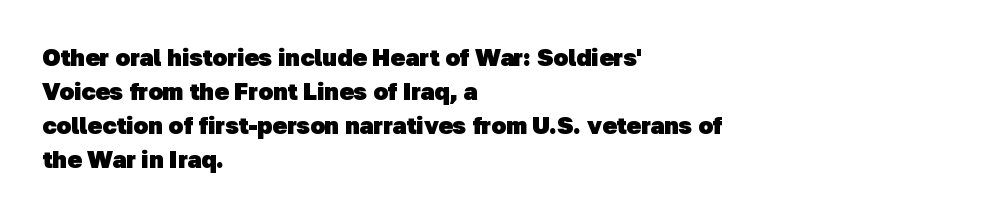
Students, this is bold: see how much ink each stroke carries. The vertical gap from one line to the next is medium. Alignment: flush left. The words here are not underlined. A typesetter would call this zero additional tracking.
